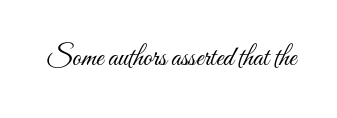
Q: Is the text bold? A: No.
Q: Is the text italic (slanted)? A: Yes.
Q: Is the text underlined? A: No.
Q: Is the spacing between letters normal or unusually wide? A: Normal.
Q: Width (condensed, normal, or wide)? A: Condensed.
Q: Stroke contrast? A: Medium.
Q: x-height? A: Small.
Q: Monospaced? A: No.
